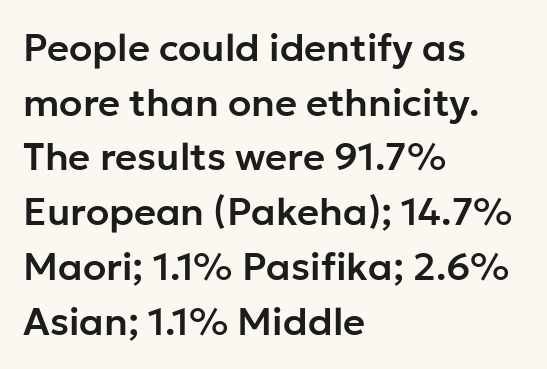
The image shows 38 px sans-serif type, upright; set left-aligned, normal line spacing (1.44x), normal letter spacing, not underlined; low stroke contrast and a medium x-height.
